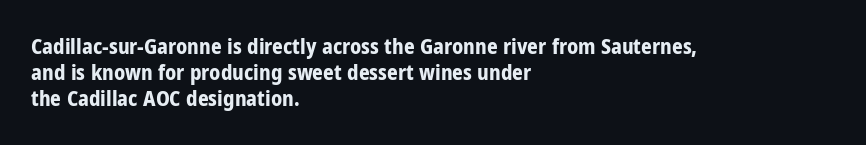
{"italic": "no", "bold": "yes", "underline": "no", "align": "left", "line_spacing_ratio": 1.24, "letter_spacing": "normal", "letter_spacing_em": 0.0, "glyph_px": 21}
